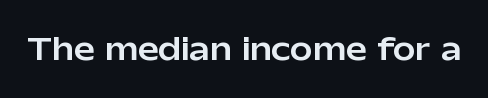
Q: Is the text italic (slanted)? A: No, it is upright.
Q: Is the typeface a serif or a sans-serif typeface? A: Sans-serif.
Q: Is the text underlined? A: No.
Q: Is the spacing between letters normal or unusually wide? A: Normal.
Q: Width (condensed, normal, or wide)? A: Normal.
Q: Stroke contrast? A: Low.
Q: x-height? A: Medium.
Q: Monospaced? A: No.
